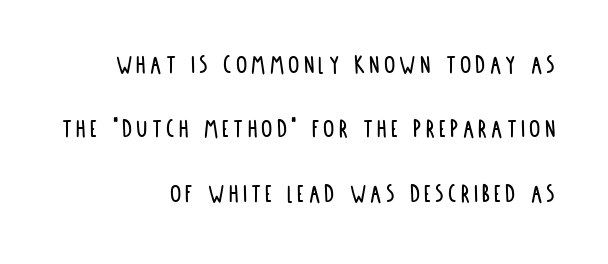
The image shows 28 px condensed sans-serif type, upright; set right-aligned, loose line spacing (2.3x), not underlined; low stroke contrast and a large x-height.
